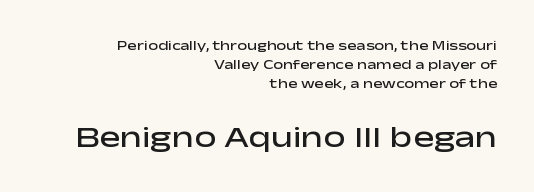
{"serif": "no", "italic": "no", "bold": "semi", "weight": "semibold", "width": "wide", "stroke_contrast": "low", "x_height": "medium", "monospaced": "no", "underline": "no", "align": "right", "line_spacing": "normal", "line_spacing_ratio": 1.37, "letter_spacing": "normal", "letter_spacing_em": 0.0, "larger_block": "second", "size_ratio": 2.21, "glyph_px": 31}
